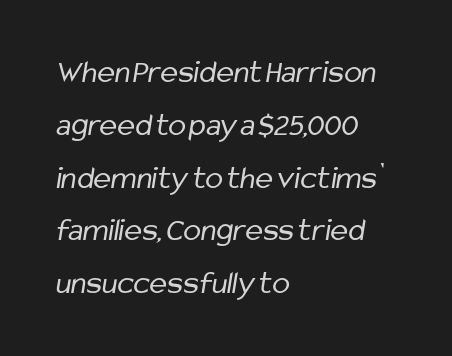
{"serif": "no", "bold": "no", "weight": "regular", "width": "condensed", "stroke_contrast": "low", "x_height": "medium", "monospaced": "no", "underline": "no", "align": "left", "line_spacing": "normal", "line_spacing_ratio": 1.6, "letter_spacing": "normal", "letter_spacing_em": 0.0, "glyph_px": 33}
